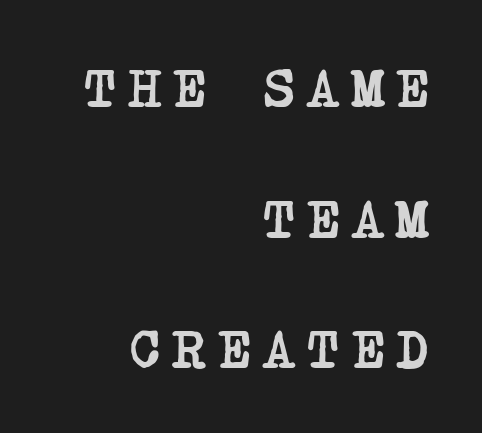
Layout note: lines flush right. Check under the words: just untouched page. A great deal of white space separates one row of letters from the next. Is this a sans? No — the strokes have serifs. Display-style spreading of the glyphs; the letterfit is very open. Plenty of ink on the page — the face is bold.
